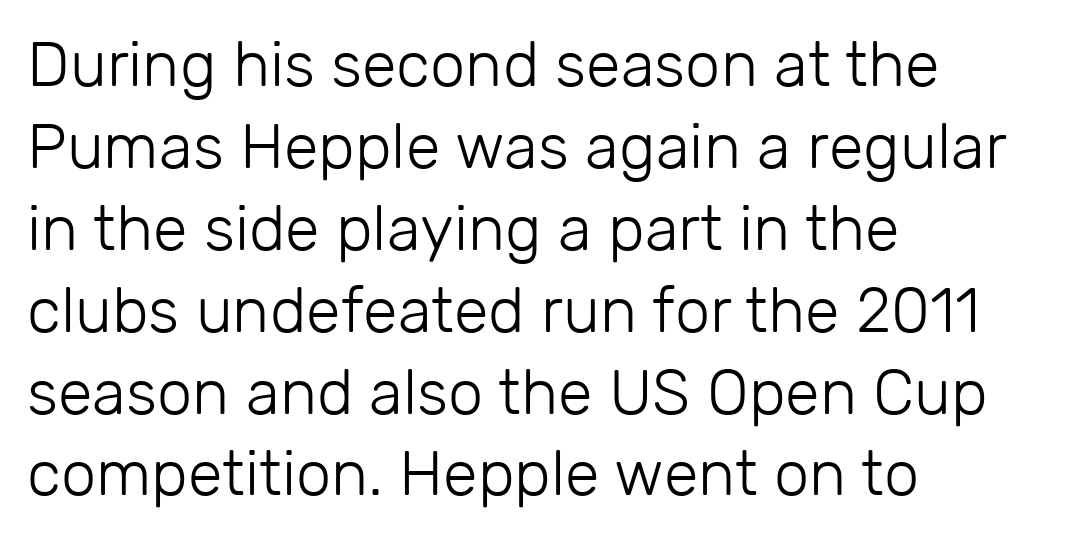
Q: Is the text bold? A: No.
Q: Is the text italic (slanted)? A: No, it is upright.
Q: Is the typeface a serif or a sans-serif typeface? A: Sans-serif.
Q: Is the text underlined? A: No.
Q: How is the paragraph aligned? A: Left-aligned.
Q: Is the spacing between letters normal or unusually wide? A: Normal.
Q: Is the spacing between lines tight, normal or loose? A: Normal.
Q: Width (condensed, normal, or wide)? A: Normal.
Q: Stroke contrast? A: Low.
Q: x-height? A: Medium.
Q: Monospaced? A: No.
